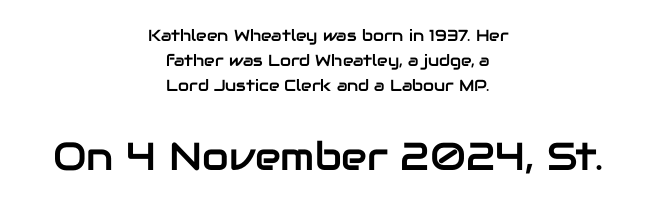
Q: Is the text italic (slanted)? A: No, it is upright.
Q: Is the typeface a serif or a sans-serif typeface? A: Sans-serif.
Q: Is the text underlined? A: No.
Q: How is the paragraph aligned? A: Centered.
Q: Is the spacing between letters normal or unusually wide? A: Normal.
Q: Is the spacing between lines tight, normal or loose? A: Normal.
Q: Which block of text is set in a larger size, the first (top) or the second (bottom)? A: The second (bottom) one.
Q: Width (condensed, normal, or wide)? A: Normal.
Q: Stroke contrast? A: Low.
Q: x-height? A: Medium.
Q: Monospaced? A: No.
